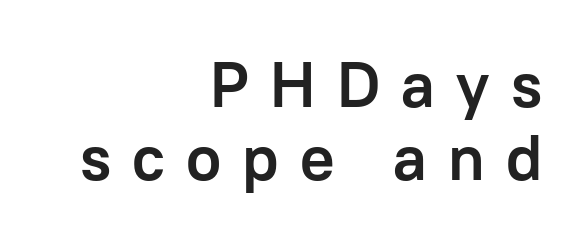
Q: Is the text bold? A: Yes.
Q: Is the text italic (slanted)? A: No, it is upright.
Q: Is the typeface a serif or a sans-serif typeface? A: Sans-serif.
Q: Is the text underlined? A: No.
Q: How is the paragraph aligned? A: Right-aligned.
Q: Is the spacing between letters normal or unusually wide? A: Unusually wide.
Q: Is the spacing between lines tight, normal or loose? A: Tight.
Q: Width (condensed, normal, or wide)? A: Normal.
Q: Stroke contrast? A: Low.
Q: x-height? A: Medium.
Q: Monospaced? A: No.
